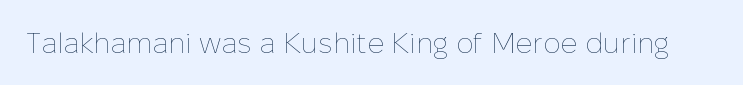
The image shows 29 px thin type, upright; set normal letter spacing, not underlined; low stroke contrast and a medium x-height.
